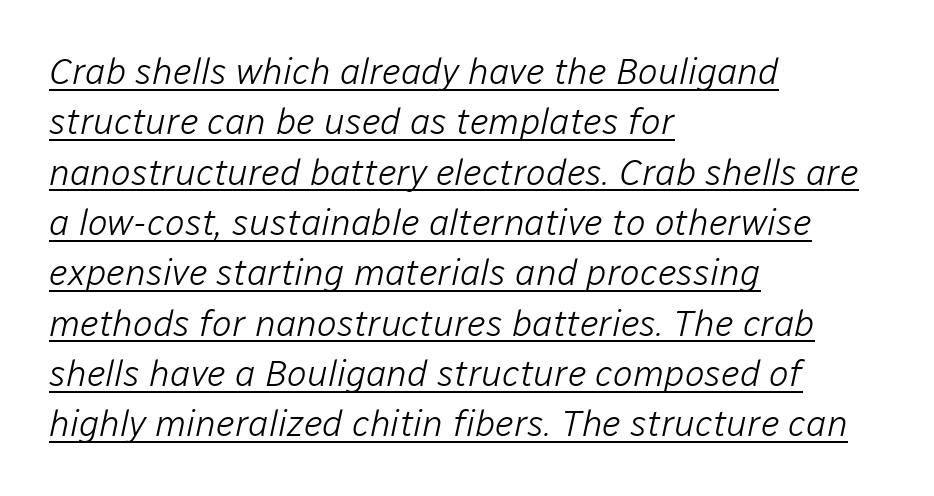
Q: Is the text bold? A: No.
Q: Is the text italic (slanted)? A: Yes, it leans right by about 12 degrees.
Q: Is the text underlined? A: Yes.
Q: How is the paragraph aligned? A: Left-aligned.
Q: Is the spacing between letters normal or unusually wide? A: Normal.
Q: Is the spacing between lines tight, normal or loose? A: Normal.
Q: Width (condensed, normal, or wide)? A: Normal.
Q: Stroke contrast? A: Low.
Q: x-height? A: Medium.
Q: Monospaced? A: No.
